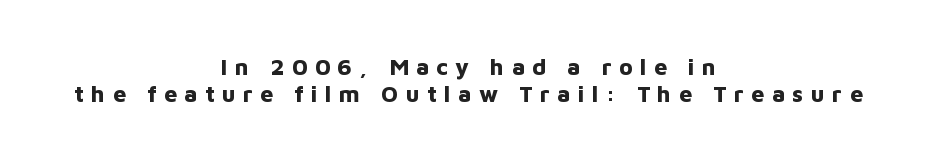
Q: Is the text bold? A: Yes.
Q: Is the text italic (slanted)? A: No, it is upright.
Q: Is the text underlined? A: No.
Q: How is the paragraph aligned? A: Centered.
Q: Is the spacing between letters normal or unusually wide? A: Unusually wide.
